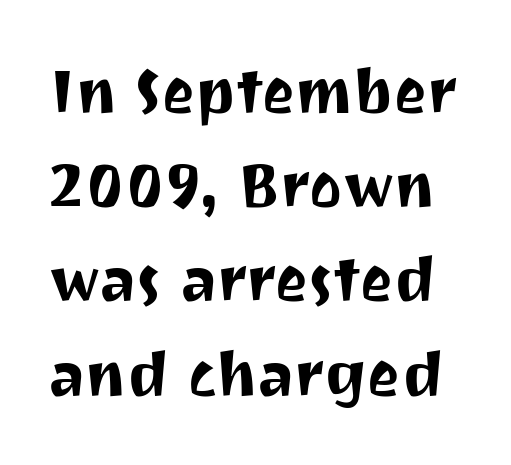
The image shows 62 px sans-serif type, upright; set normal line spacing (1.52x), normal letter spacing, not underlined; medium stroke contrast and a medium x-height.
